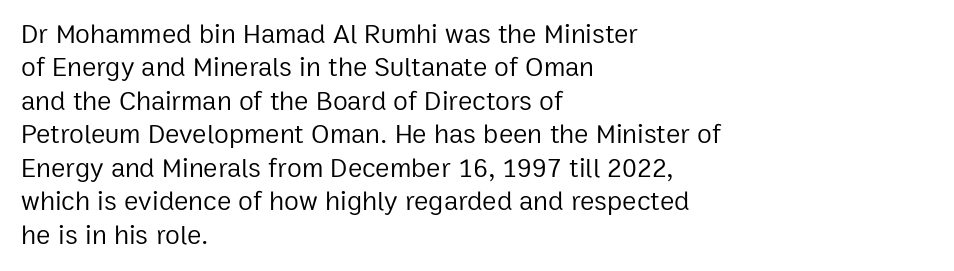
Q: Is the text bold? A: No.
Q: Is the text italic (slanted)? A: No, it is upright.
Q: Is the text underlined? A: No.
Q: How is the paragraph aligned? A: Left-aligned.
Q: Is the spacing between letters normal or unusually wide? A: Normal.
